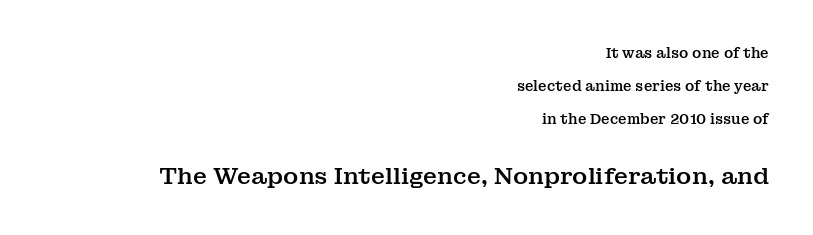
The image shows 23 px text type, upright; set right-aligned, loose line spacing (2.34x), normal letter spacing, not underlined; the second (bottom) block is 1.64x larger.
